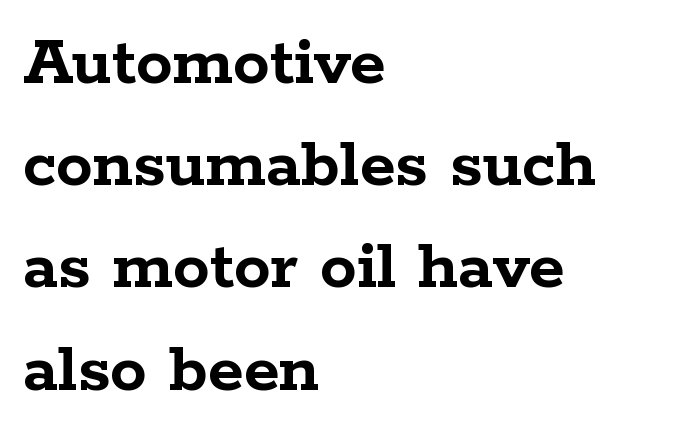
{"serif": "yes", "italic": "no", "bold": "yes", "weight": "semibold", "width": "wide", "stroke_contrast": "low", "x_height": "medium", "monospaced": "no", "underline": "no", "align": "left", "line_spacing": "normal", "line_spacing_ratio": 1.4, "letter_spacing": "normal", "letter_spacing_em": 0.0, "glyph_px": 73}
